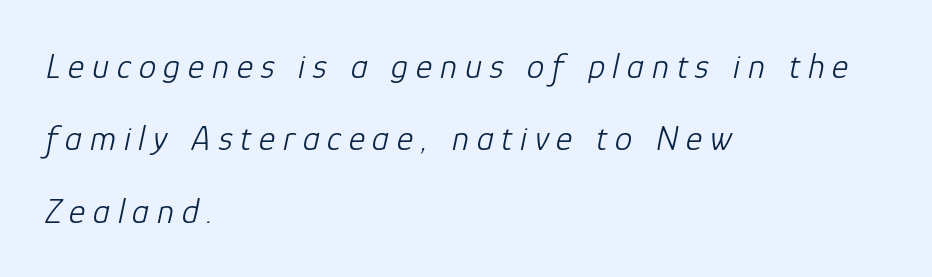
Q: Is the text bold? A: No.
Q: Is the text italic (slanted)? A: Yes, it leans right by about 12 degrees.
Q: Is the text underlined? A: No.
Q: How is the paragraph aligned? A: Left-aligned.
Q: Is the spacing between letters normal or unusually wide? A: Unusually wide.
Q: Is the spacing between lines tight, normal or loose? A: Loose.
Q: Width (condensed, normal, or wide)? A: Normal.
Q: Stroke contrast? A: Low.
Q: x-height? A: Medium.
Q: Monospaced? A: No.
